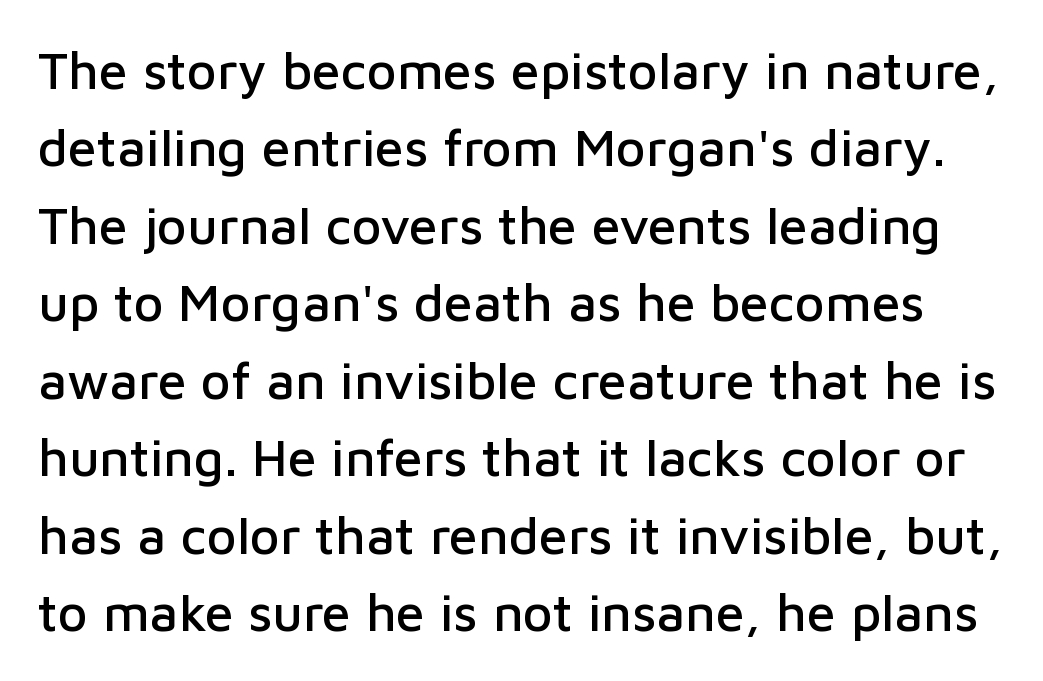
Q: Is the text italic (slanted)? A: No, it is upright.
Q: Is the typeface a serif or a sans-serif typeface? A: Sans-serif.
Q: Is the text underlined? A: No.
Q: Is the spacing between letters normal or unusually wide? A: Normal.
Q: Is the spacing between lines tight, normal or loose? A: Normal.
Q: Width (condensed, normal, or wide)? A: Normal.
Q: Stroke contrast? A: Low.
Q: x-height? A: Medium.
Q: Monospaced? A: No.
